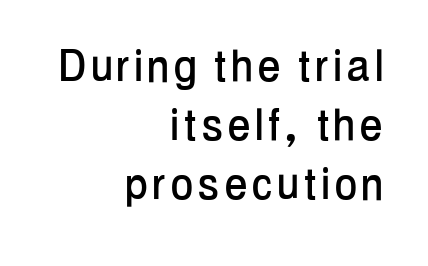
Q: Is the text italic (slanted)? A: No, it is upright.
Q: Is the typeface a serif or a sans-serif typeface? A: Sans-serif.
Q: Is the text underlined? A: No.
Q: How is the paragraph aligned? A: Right-aligned.
Q: Is the spacing between lines tight, normal or loose? A: Tight.
Q: Width (condensed, normal, or wide)? A: Condensed.
Q: Stroke contrast? A: Low.
Q: x-height? A: Medium.
Q: Monospaced? A: No.
